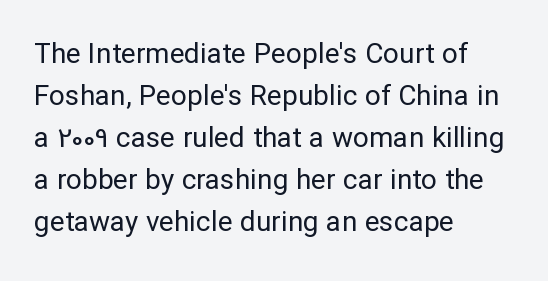
Q: Is the text bold? A: No.
Q: Is the text italic (slanted)? A: No, it is upright.
Q: Is the typeface a serif or a sans-serif typeface? A: Sans-serif.
Q: Is the text underlined? A: No.
Q: How is the paragraph aligned? A: Left-aligned.
Q: Is the spacing between letters normal or unusually wide? A: Normal.
Q: Is the spacing between lines tight, normal or loose? A: Normal.
Q: Width (condensed, normal, or wide)? A: Normal.
Q: Stroke contrast? A: Low.
Q: x-height? A: Medium.
Q: Monospaced? A: No.
